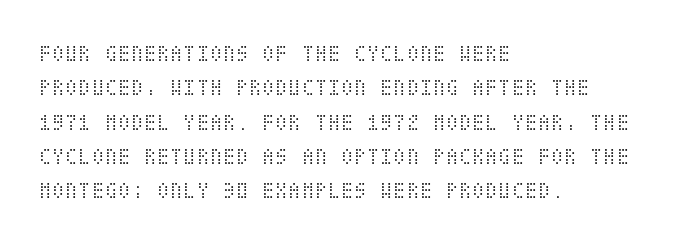
The image shows 24 px text type, upright; set left-aligned, normal line spacing (1.43x), normal letter spacing, not underlined.
